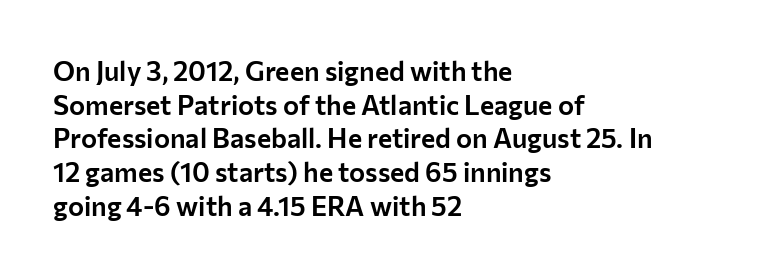
Q: Is the text italic (slanted)? A: No, it is upright.
Q: Is the text underlined? A: No.
Q: How is the paragraph aligned? A: Left-aligned.
Q: Is the spacing between letters normal or unusually wide? A: Normal.
Q: Is the spacing between lines tight, normal or loose? A: Normal.
